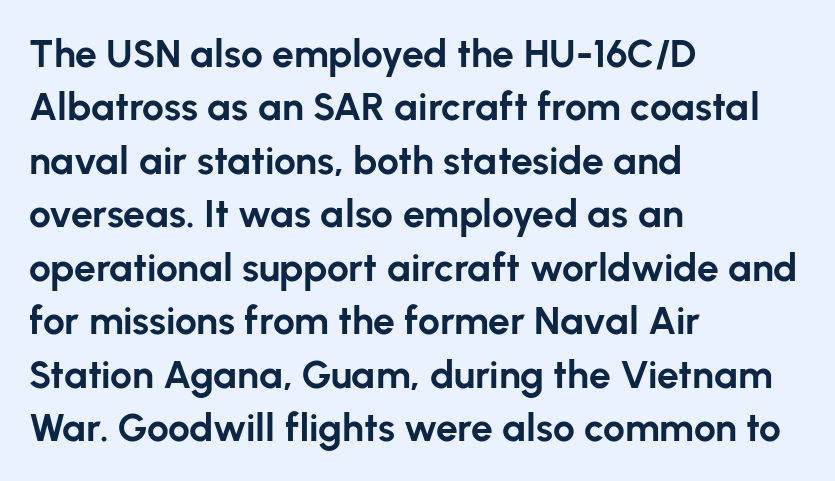
The image shows 39 px bold sans-serif type, upright; set left-aligned, normal line spacing (1.37x), normal letter spacing, not underlined; low stroke contrast and a medium x-height.
